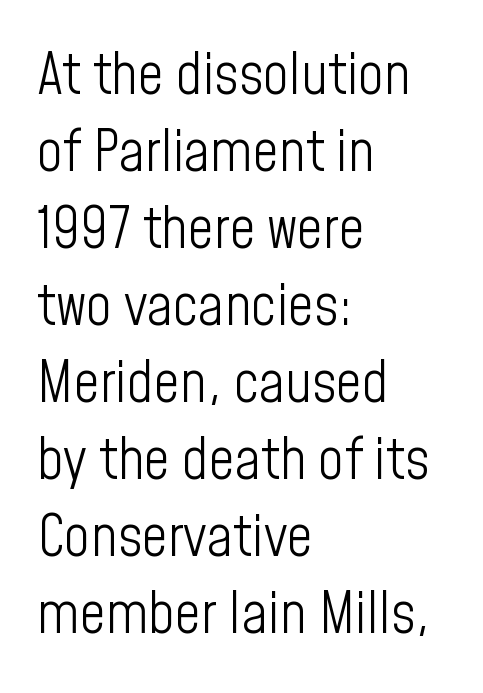
The image shows 57 px light, condensed sans-serif type, upright; set left-aligned, normal line spacing (1.35x), normal letter spacing, not underlined; low stroke contrast and a medium x-height.
